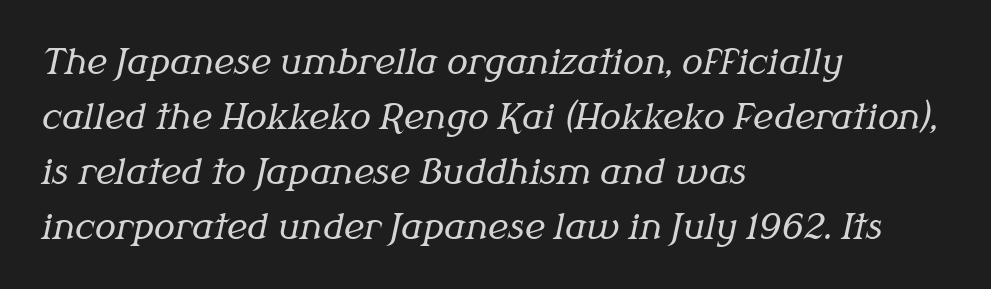
{"serif": "yes", "italic": "yes", "lean": "right", "slant_degrees": 12, "bold": "no", "weight": "regular", "width": "normal", "stroke_contrast": "medium", "x_height": "medium", "monospaced": "no", "underline": "no", "align": "left", "line_spacing": "normal", "line_spacing_ratio": 1.57, "letter_spacing": "normal", "letter_spacing_em": 0.0, "glyph_px": 35}
